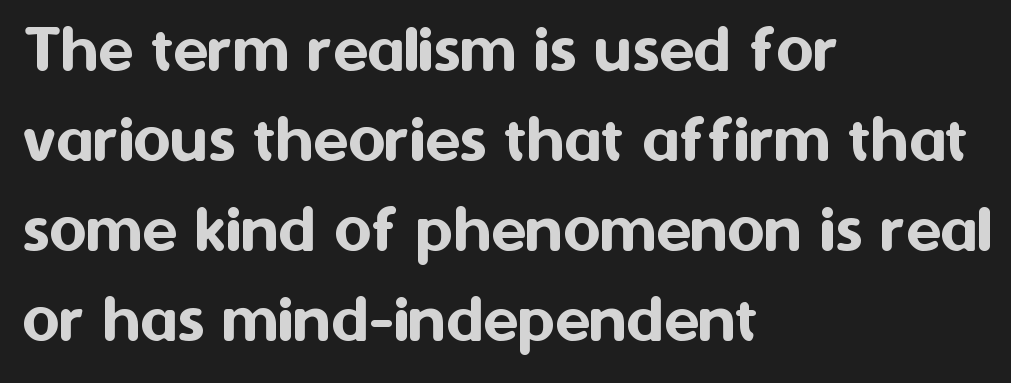
Q: Is the text italic (slanted)? A: No, it is upright.
Q: Is the typeface a serif or a sans-serif typeface? A: Sans-serif.
Q: Is the text underlined? A: No.
Q: How is the paragraph aligned? A: Left-aligned.
Q: Is the spacing between letters normal or unusually wide? A: Normal.
Q: Is the spacing between lines tight, normal or loose? A: Normal.
Q: Width (condensed, normal, or wide)? A: Normal.
Q: Stroke contrast? A: Medium.
Q: x-height? A: Medium.
Q: Monospaced? A: No.
